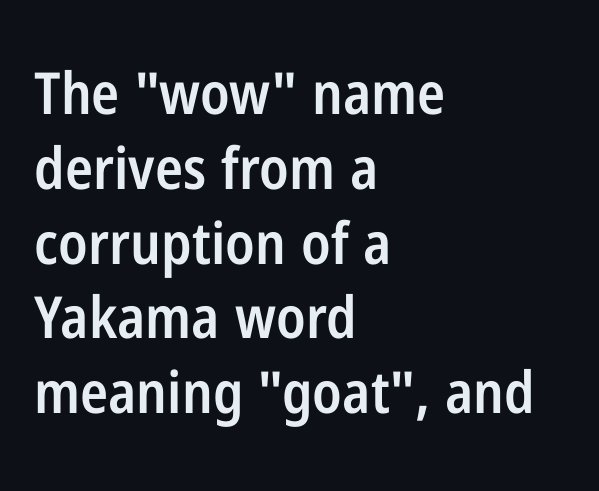
Is the letter spacing exaggerated? No — it looks like the ordinary default. As a designer I'd log this as weight 600, semibold. The paragraph has a hard left edge and a soft right edge. Think of a printed novel: that variable character pitch is what you see here.
